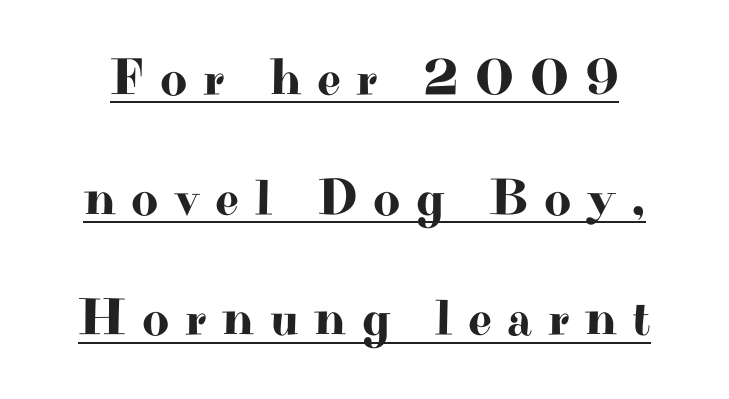
The image shows 52 px wide serif type, upright; set loose line spacing (2.31x), unusually wide letter spacing (+0.3 em), underlined; high stroke contrast and a small x-height.
